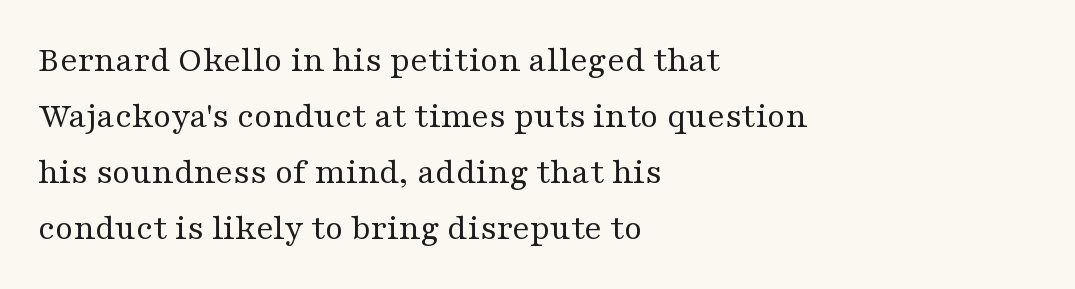
The vertical gap from one line to the next is medium. No letter is thick-stroked: the sample isn't bold. Clear beneath every line of the passage. Think of a printed novel: that variable character pitch is what you see here.
